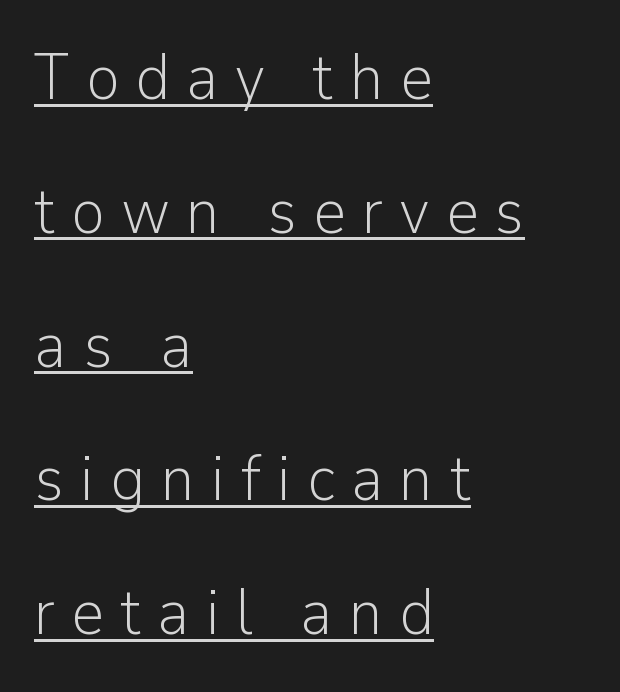
These lines are rendered in a variable-pitch font. The weight tops out at a normal text grade. The rendering inserts visible extra space after every character. The typeface chosen for these lines omits serifs. Looks like someone drew a line under every word here. Does the lettering tilt? It doesn't — this is upright.
